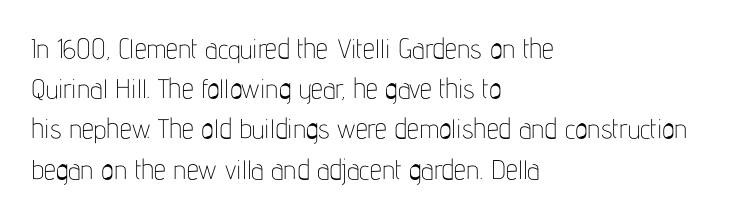
The image shows 27 px text type, upright; set left-aligned, normal line spacing (1.49x), normal letter spacing, not underlined.
